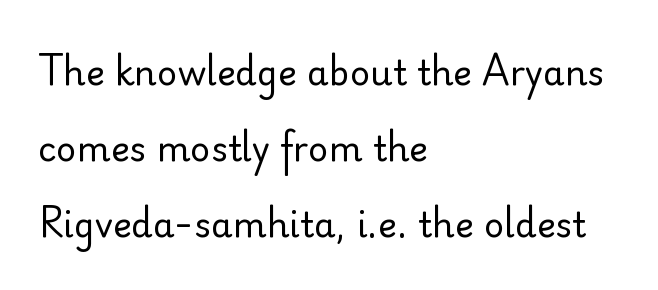
The image shows 35 px regular-weight sans-serif type, upright; set left-aligned, loose line spacing (2.17x), normal letter spacing, not underlined; low stroke contrast and a small x-height.
